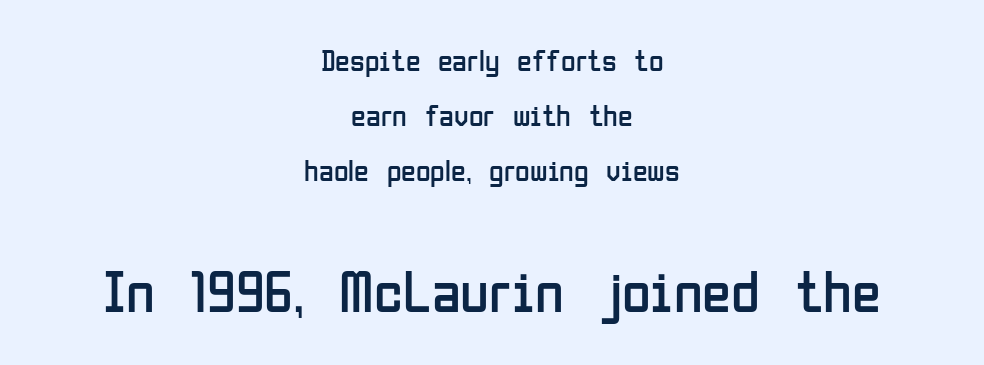
Any mark beneath the type? The region is blank. Classification — sans serif. No letter is thick-stroked: the sample isn't bold. You can tell it's not italic because the verticals are truly vertical. Think of a printed novel: that variable character pitch is what you see here.
